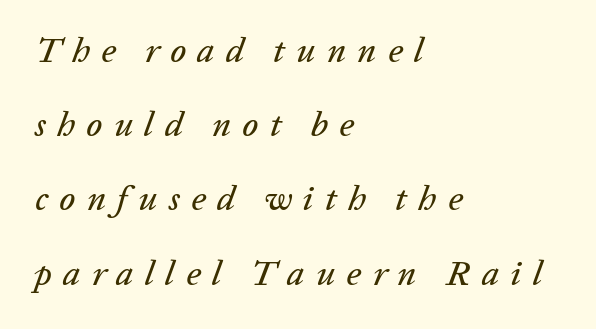
The image shows 35 px text type, italic (leaning right); set left-aligned, loose line spacing (2.12x), unusually wide letter spacing (+0.32 em), not underlined; low stroke contrast and a medium x-height.
